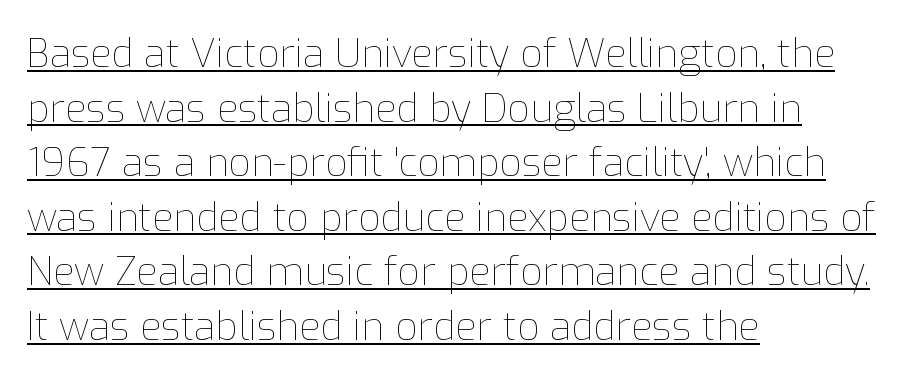
Posture: upright roman. In CSS terms this would be text-align: left. What's the leading like? Ordinary, nothing unusual. No chunkiness to these letters — they're not bold.
